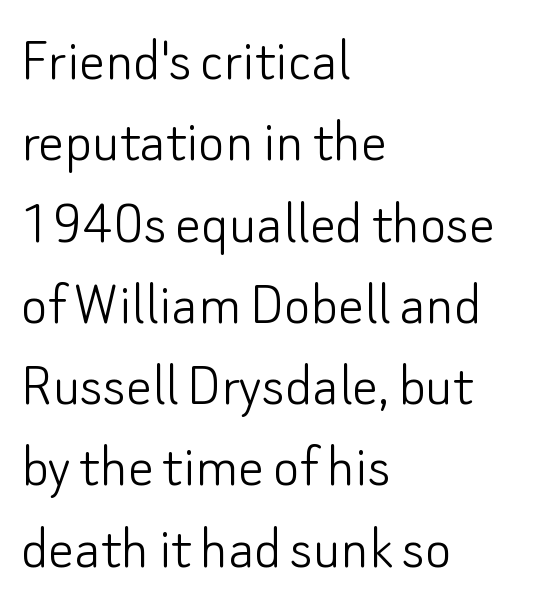
The image shows 64 px light sans-serif type, upright; set left-aligned, normal line spacing (1.27x), normal letter spacing, not underlined; low stroke contrast and a small x-height.
